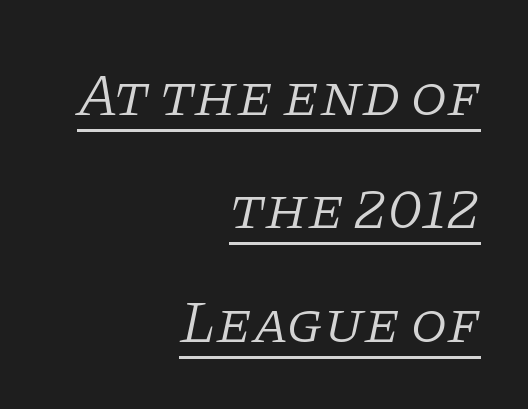
Q: Is the text bold? A: No.
Q: Is the text italic (slanted)? A: Yes, it leans right by about 11 degrees.
Q: Is the typeface a serif or a sans-serif typeface? A: Serif.
Q: Is the text underlined? A: Yes.
Q: How is the paragraph aligned? A: Right-aligned.
Q: Is the spacing between letters normal or unusually wide? A: Normal.
Q: Width (condensed, normal, or wide)? A: Normal.
Q: Stroke contrast? A: Low.
Q: x-height? A: Large.
Q: Monospaced? A: No.
